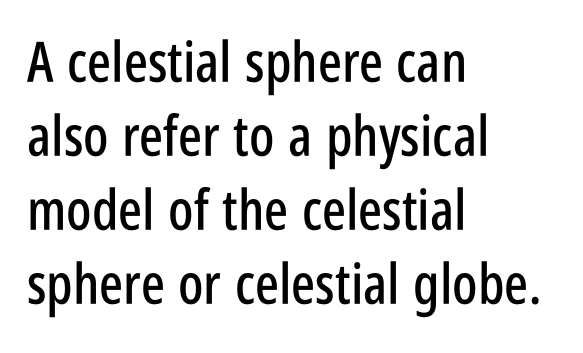
The image shows 56 px condensed sans-serif type, upright; set left-aligned, normal line spacing (1.32x), normal letter spacing, not underlined; low stroke contrast and a large x-height.
